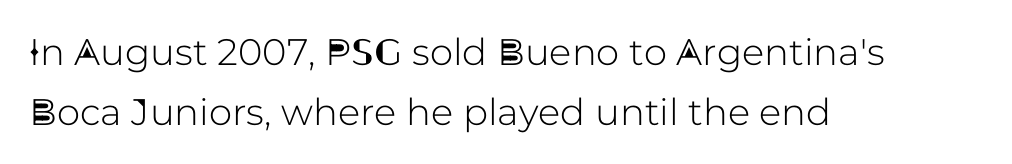
Spacing verdict: proportional, widths tailored to each character. The words here are not underlined. A student would call this left alignment; a typographer would say flush left, rag right. What's the leading like? Ordinary, nothing unusual. Type style note: lacks serifs.
